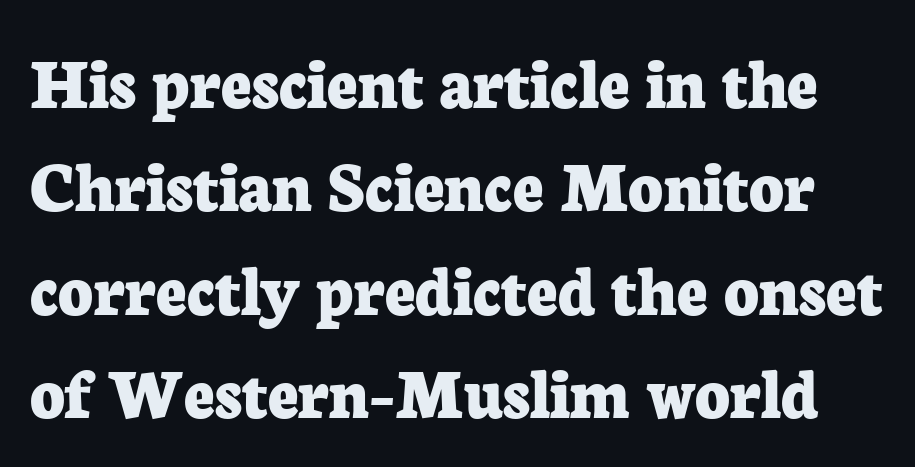
The typeface chosen for these lines features serifs. Underlining? Definitely not there. Every letter is thick-stroked: bold, no question. Every character sits straight up, as roman type does. The passage shown is typed in a proportional face where columns would drift. How are the letters spaced? Ordinarily, with no added tracking.
